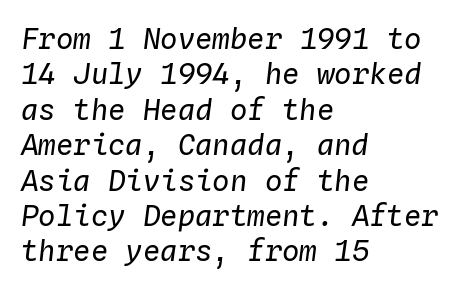
The image shows 29 px regular-weight type, italic (leaning right), monospaced; set left-aligned, line spacing 1.22x, normal letter spacing, not underlined; low stroke contrast and a medium x-height.
